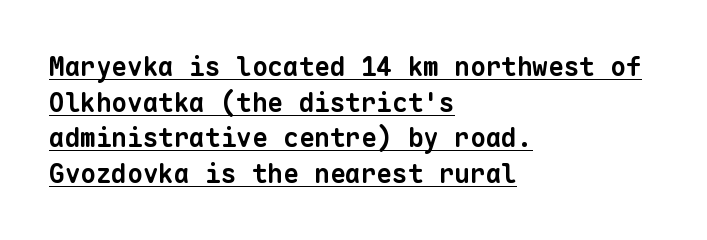
Layout note: lines flush left. These lines sit exactly where default settings would place them. Typesetter's note: full bold, strokes at maximum text heaviness. The rendering uses the underline text-decoration.
